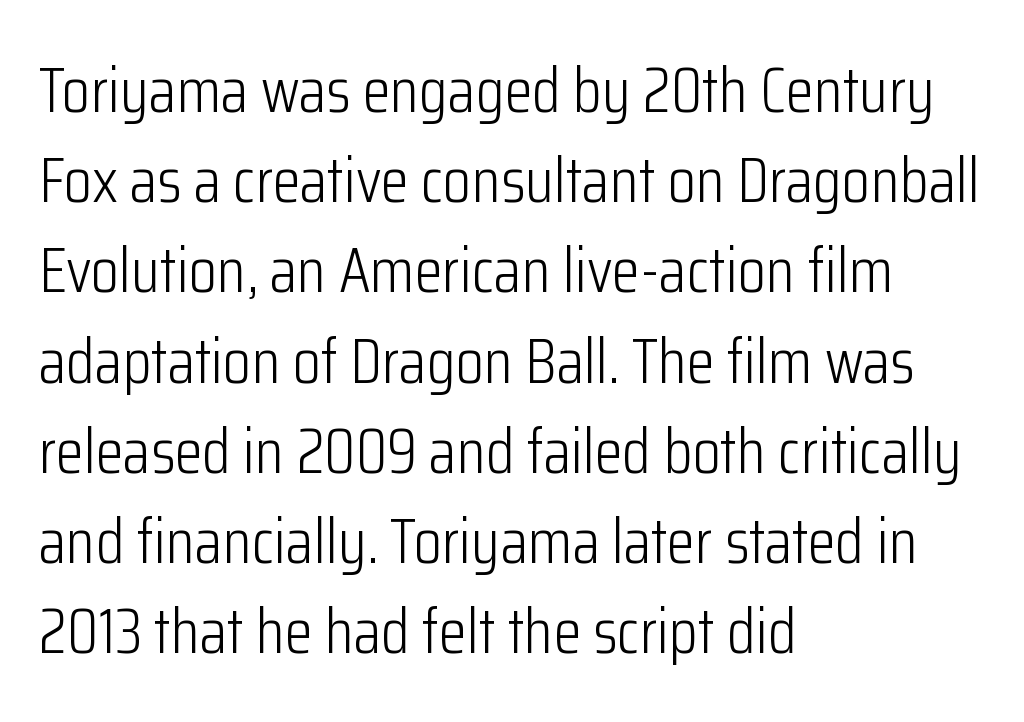
The image shows 64 px light, condensed sans-serif type, upright; set left-aligned, normal line spacing (1.41x), normal letter spacing, not underlined; low stroke contrast and a medium x-height.
